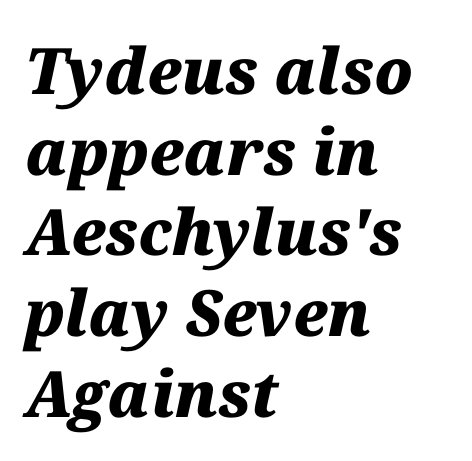
Q: Is the text bold? A: Yes.
Q: Is the text italic (slanted)? A: Yes, it leans right by about 12 degrees.
Q: Is the text underlined? A: No.
Q: How is the paragraph aligned? A: Left-aligned.
Q: Is the spacing between letters normal or unusually wide? A: Normal.
Q: Is the spacing between lines tight, normal or loose? A: Normal.
Q: Width (condensed, normal, or wide)? A: Normal.
Q: Stroke contrast? A: Medium.
Q: x-height? A: Medium.
Q: Monospaced? A: No.
